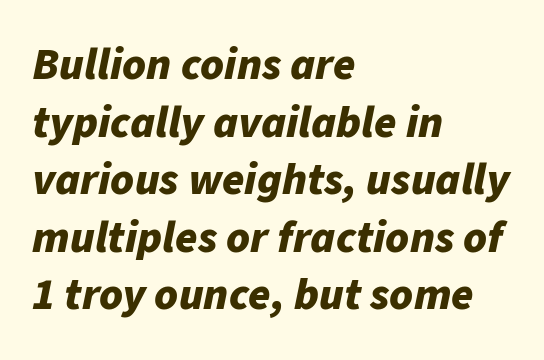
Q: Is the text bold? A: Yes.
Q: Is the text italic (slanted)? A: Yes, it leans right by about 11 degrees.
Q: Is the text underlined? A: No.
Q: How is the paragraph aligned? A: Left-aligned.
Q: Is the spacing between letters normal or unusually wide? A: Normal.
Q: Is the spacing between lines tight, normal or loose? A: Normal.
Q: Width (condensed, normal, or wide)? A: Normal.
Q: Stroke contrast? A: Low.
Q: x-height? A: Medium.
Q: Monospaced? A: No.
